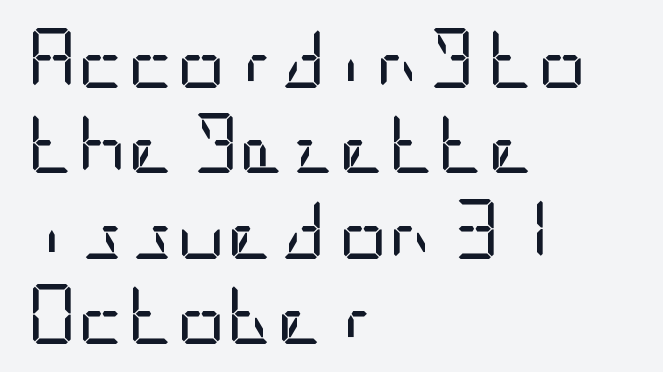
{"serif": "no", "italic": "no", "bold": "no", "weight": "regular", "width": "condensed", "stroke_contrast": "low", "x_height": "large", "underline": "no", "align": "left", "line_spacing": "normal", "line_spacing_ratio": 1.4, "letter_spacing": "normal", "letter_spacing_em": 0.0, "glyph_px": 61}
